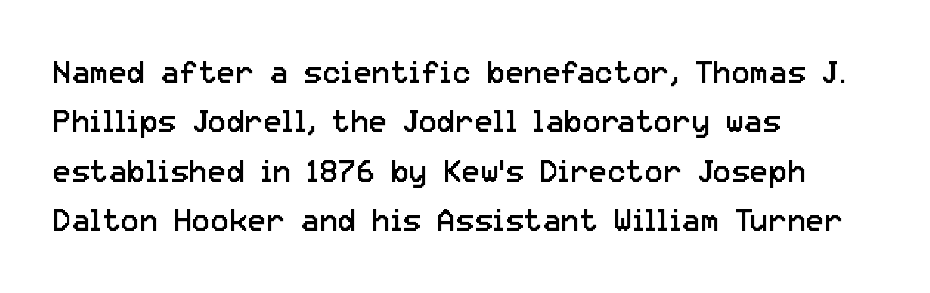
Q: Is the text bold? A: No.
Q: Is the text italic (slanted)? A: No, it is upright.
Q: Is the typeface a serif or a sans-serif typeface? A: Sans-serif.
Q: Is the text underlined? A: No.
Q: How is the paragraph aligned? A: Left-aligned.
Q: Is the spacing between letters normal or unusually wide? A: Normal.
Q: Is the spacing between lines tight, normal or loose? A: Normal.
Q: Width (condensed, normal, or wide)? A: Normal.
Q: Stroke contrast? A: Low.
Q: x-height? A: Medium.
Q: Monospaced? A: No.
